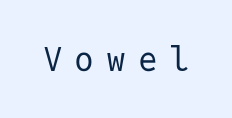
Stroke mass is kept to a normal reading level or below. Quick note: underline off. A typesetter would call this heavily tracked-out type. Each letter, wide or thin by design, is forced into the same width here. Every stem runs plumb, perpendicular to the baseline.
